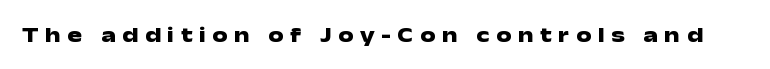
These lines have a slow, spaced-out rhythm from letter to letter. Do the letters lean? They stand straight. The space beneath each line is pristine and unruled. As a designer I'd log this as weight 700, bold.
